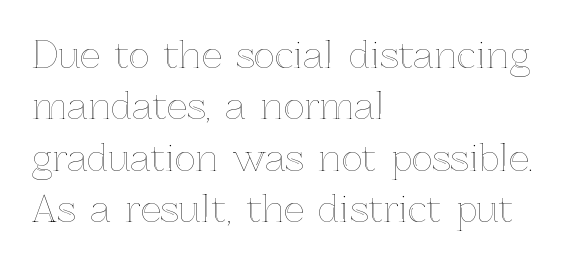
{"italic": "no", "width": "normal", "x_height": "medium", "monospaced": "no", "underline": "no", "align": "left", "line_spacing": "normal", "line_spacing_ratio": 1.43, "letter_spacing": "normal", "letter_spacing_em": 0.0, "glyph_px": 36}
